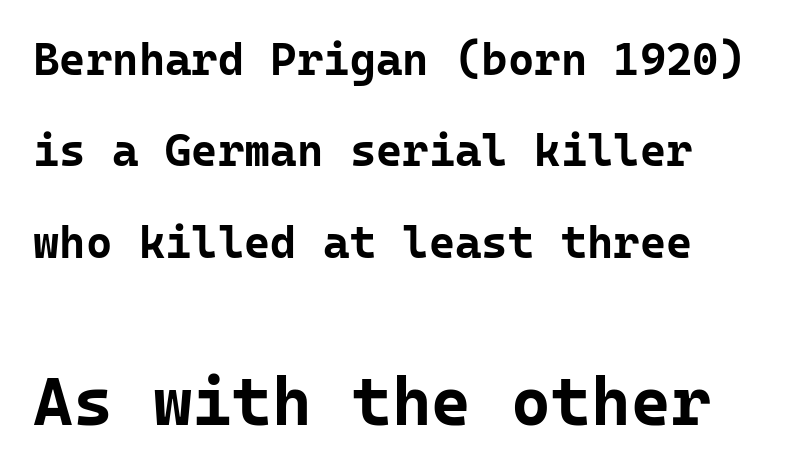
The image shows 68 px bold sans-serif type, upright, monospaced; set loose line spacing (2.03x), normal letter spacing, not underlined; the second (bottom) block is 1.51x larger; low stroke contrast and a medium x-height.
